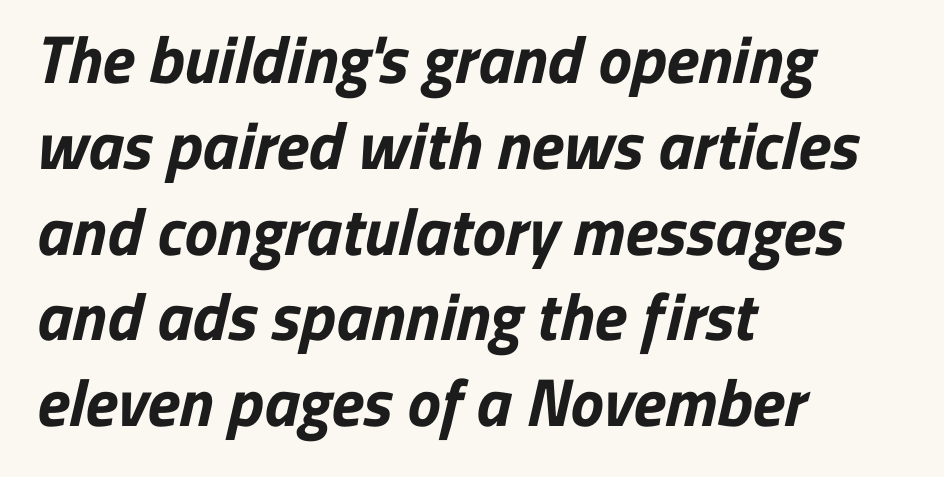
The strokes are fattened all the way to bold. Looks like regular typesetting: each glyph gets only the width it needs. The lines in this sample share a left origin and differ only in where they stop. Is there much room between lines? A standard amount, neither cramped nor airy. Does extra space separate the letters? No, they use regular spacing.
